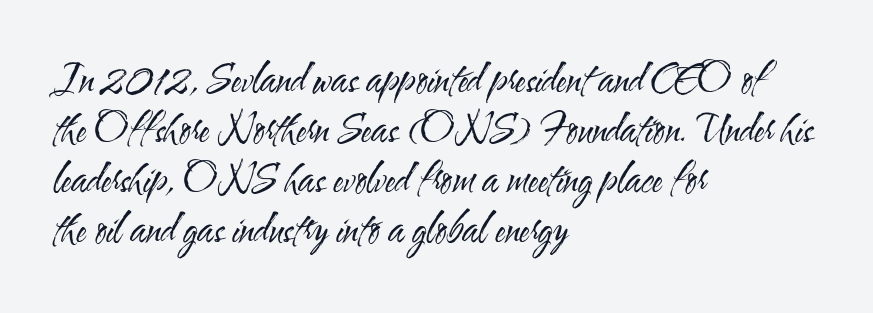
{"serif": "no", "bold": "no", "weight": "regular", "width": "condensed", "stroke_contrast": "medium", "x_height": "small", "monospaced": "no", "underline": "no", "align": "left", "line_spacing": "normal", "line_spacing_ratio": 1.28, "letter_spacing": "normal", "letter_spacing_em": 0.0, "glyph_px": 39}
